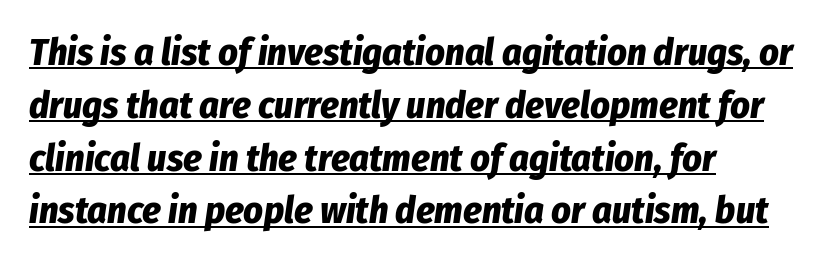
Q: Is the text bold? A: Yes.
Q: Is the text italic (slanted)? A: Yes, it leans right by about 8 degrees.
Q: Is the text underlined? A: Yes.
Q: How is the paragraph aligned? A: Left-aligned.
Q: Is the spacing between letters normal or unusually wide? A: Normal.
Q: Is the spacing between lines tight, normal or loose? A: Normal.
Q: Width (condensed, normal, or wide)? A: Condensed.
Q: Stroke contrast? A: Low.
Q: x-height? A: Medium.
Q: Monospaced? A: No.
